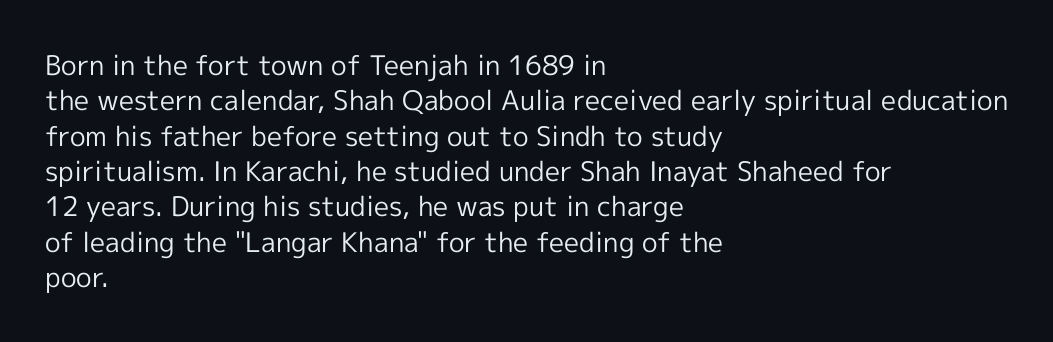
Q: Is the text bold? A: No.
Q: Is the text italic (slanted)? A: No, it is upright.
Q: Is the text underlined? A: No.
Q: How is the paragraph aligned? A: Left-aligned.
Q: Is the spacing between letters normal or unusually wide? A: Normal.
Q: Is the spacing between lines tight, normal or loose? A: Normal.
